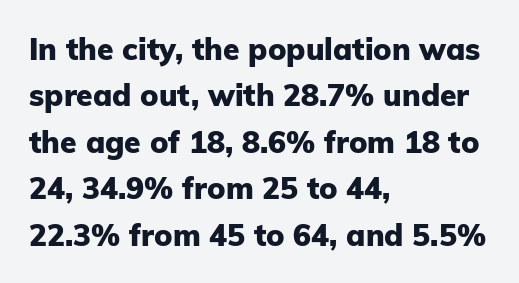
Underlining? Definitely not there. A typesetter would call this leading conventional body-copy spacing. Serif or sans? Sans — the stroke terminals are bare. Compared with a centered layout, this one pins lines to the left instead.
